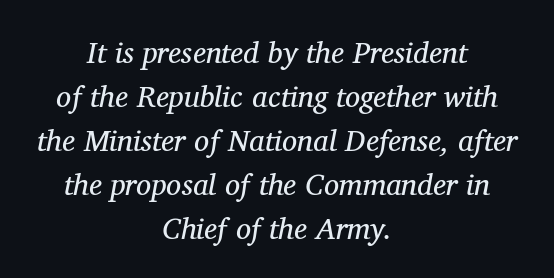
{"serif": "yes", "italic": "yes", "lean": "right", "slant_degrees": 11, "bold": "no", "weight": "regular", "width": "normal", "stroke_contrast": "medium", "x_height": "medium", "monospaced": "no", "underline": "no", "align": "center", "line_spacing": "normal", "line_spacing_ratio": 1.47, "letter_spacing": "normal", "letter_spacing_em": 0.0, "glyph_px": 30}
